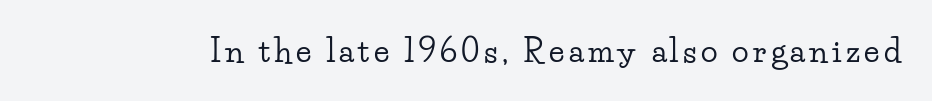
{"serif": "yes", "italic": "no", "width": "wide", "stroke_contrast": "low", "x_height": "small", "monospaced": "no", "underline": "no", "glyph_px": 31}
